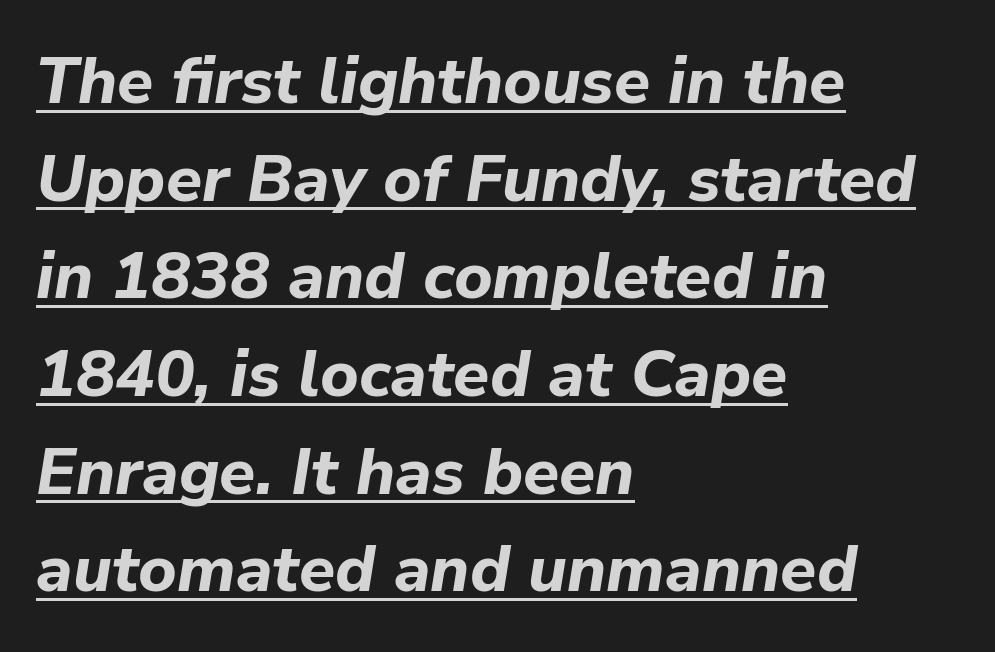
The image shows 66 px bold type, italic (leaning right); set left-aligned, normal line spacing (1.48x), normal letter spacing, underlined; low stroke contrast and a medium x-height.
